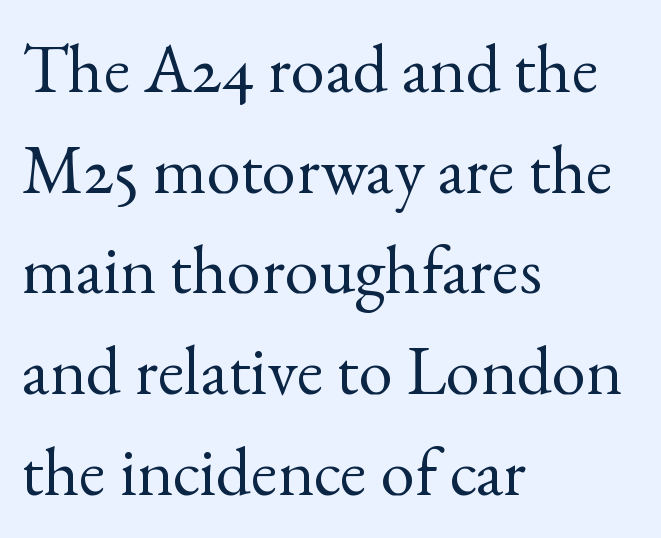
The image shows 69 px regular-weight serif type, upright; set left-aligned, normal line spacing (1.46x), normal letter spacing, not underlined; a small x-height.
